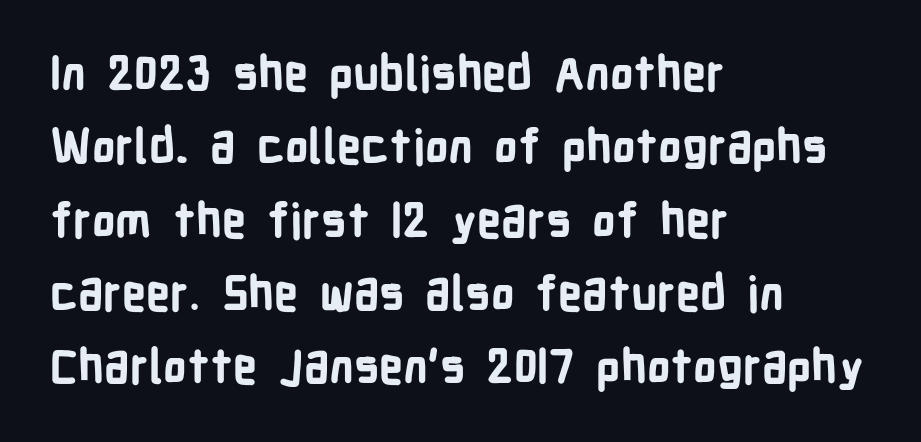
The image shows 47 px bold, condensed sans-serif type, upright; set left-aligned, normal line spacing (1.56x), normal letter spacing, not underlined; low stroke contrast and a medium x-height.
